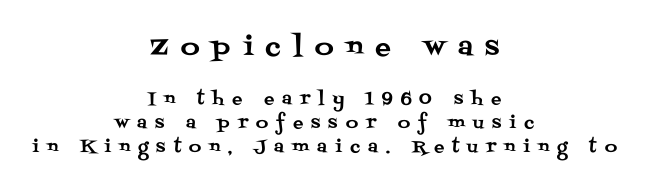
Q: Is the text italic (slanted)? A: No, it is upright.
Q: Is the text underlined? A: No.
Q: How is the paragraph aligned? A: Centered.
Q: Is the spacing between letters normal or unusually wide? A: Unusually wide.
Q: Is the spacing between lines tight, normal or loose? A: Normal.
Q: Which block of text is set in a larger size, the first (top) or the second (bottom)? A: The first (top) one.
